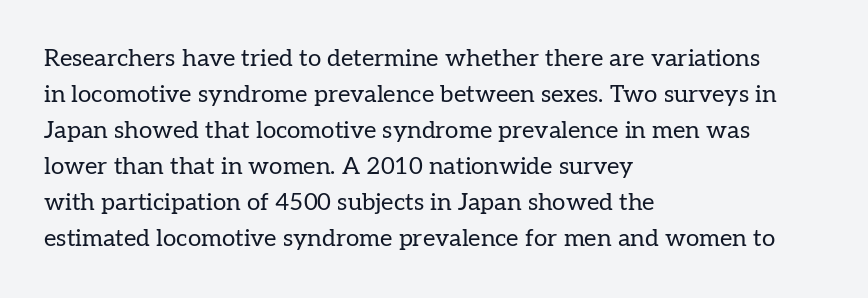
Q: Is the text bold? A: No.
Q: Is the text italic (slanted)? A: No, it is upright.
Q: Is the text underlined? A: No.
Q: How is the paragraph aligned? A: Left-aligned.
Q: Is the spacing between letters normal or unusually wide? A: Normal.
Q: Is the spacing between lines tight, normal or loose? A: Normal.
